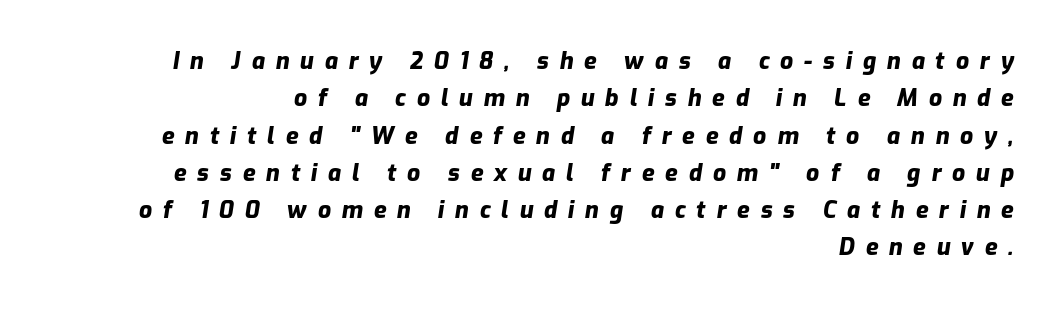
The image shows 23 px bold type, italic (leaning right); set right-aligned, normal line spacing (1.62x), unusually wide letter spacing (+0.47 em), not underlined.
